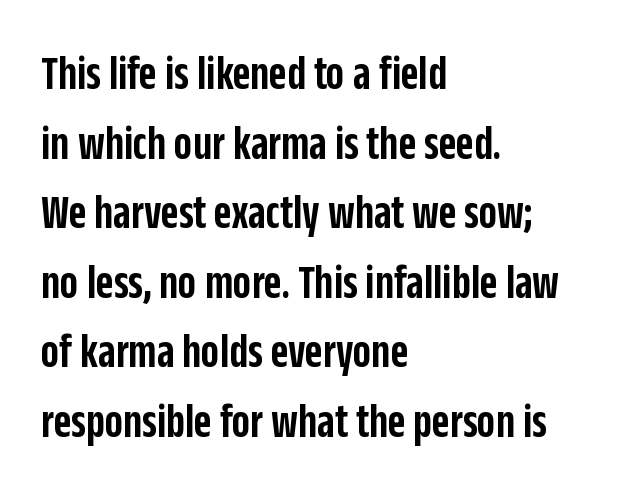
The image shows 48 px semibold, condensed sans-serif type, upright; set left-aligned, normal line spacing (1.45x), normal letter spacing, not underlined; low stroke contrast and a large x-height.
